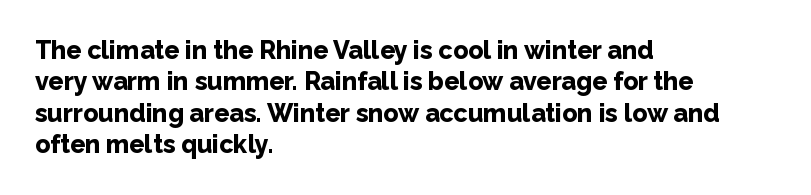
{"italic": "no", "bold": "yes", "underline": "no", "align": "left", "line_spacing": "normal", "line_spacing_ratio": 1.26, "letter_spacing": "normal", "letter_spacing_em": 0.0, "glyph_px": 25}
